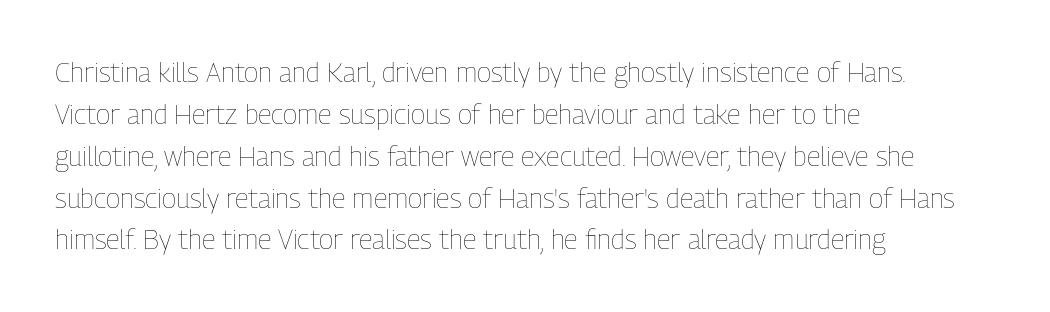
Q: Is the text bold? A: No.
Q: Is the text italic (slanted)? A: No, it is upright.
Q: Is the text underlined? A: No.
Q: How is the paragraph aligned? A: Left-aligned.
Q: Is the spacing between letters normal or unusually wide? A: Normal.
Q: Is the spacing between lines tight, normal or loose? A: Normal.
